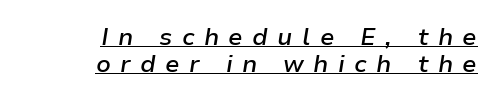
Q: Is the text bold? A: Semi-bold.
Q: Is the text italic (slanted)? A: Yes, it leans right by about 9 degrees.
Q: Is the text underlined? A: Yes.
Q: How is the paragraph aligned? A: Right-aligned.
Q: Is the spacing between letters normal or unusually wide? A: Unusually wide.
Q: Is the spacing between lines tight, normal or loose? A: Tight.
